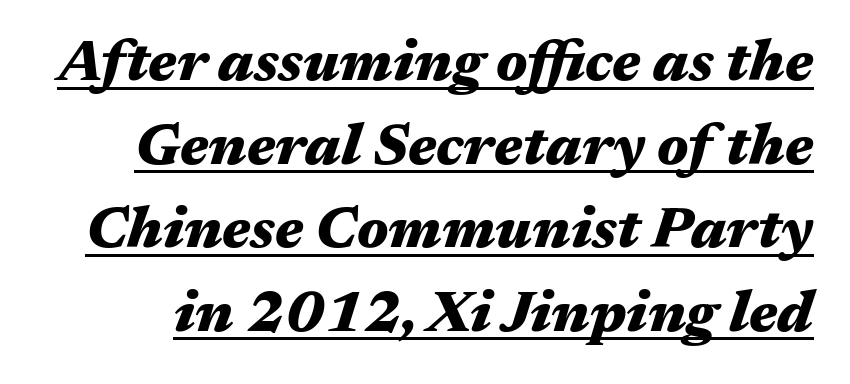
Q: Is the text bold? A: Yes.
Q: Is the text italic (slanted)? A: Yes, it leans right by about 17 degrees.
Q: Is the text underlined? A: Yes.
Q: Is the spacing between letters normal or unusually wide? A: Normal.
Q: Is the spacing between lines tight, normal or loose? A: Normal.
Q: Width (condensed, normal, or wide)? A: Wide.
Q: Stroke contrast? A: Medium.
Q: x-height? A: Medium.
Q: Monospaced? A: No.
